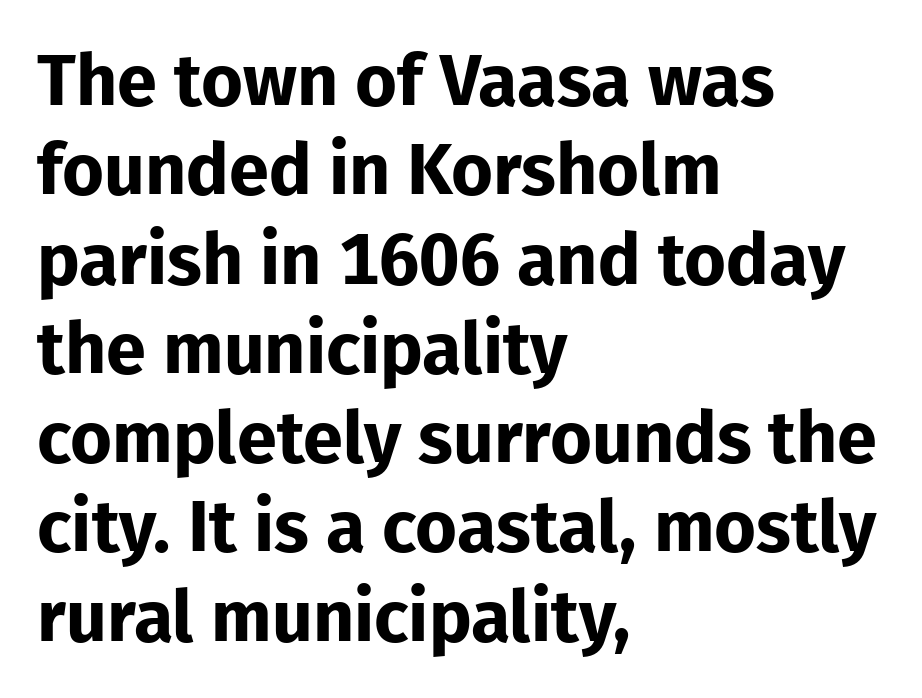
Q: Is the text bold? A: Yes.
Q: Is the text italic (slanted)? A: No, it is upright.
Q: Is the typeface a serif or a sans-serif typeface? A: Sans-serif.
Q: Is the text underlined? A: No.
Q: How is the paragraph aligned? A: Left-aligned.
Q: Is the spacing between letters normal or unusually wide? A: Normal.
Q: Width (condensed, normal, or wide)? A: Normal.
Q: Stroke contrast? A: Low.
Q: x-height? A: Medium.
Q: Monospaced? A: No.
